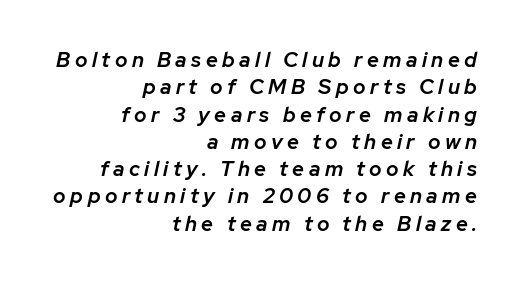
Q: Is the text bold? A: Semi-bold.
Q: Is the text italic (slanted)? A: Yes, it leans right by about 12 degrees.
Q: Is the text underlined? A: No.
Q: How is the paragraph aligned? A: Right-aligned.
Q: Is the spacing between letters normal or unusually wide? A: Unusually wide.
Q: Is the spacing between lines tight, normal or loose? A: Normal.
